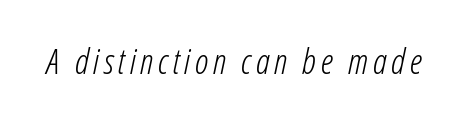
{"italic": "yes", "lean": "right", "slant_degrees": 12, "bold": "no", "weight": "light", "width": "condensed", "stroke_contrast": "low", "x_height": "medium", "monospaced": "no", "underline": "no", "glyph_px": 35}
